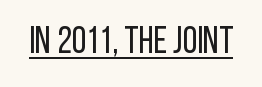
The image shows 38 px regular-weight, condensed sans-serif type, upright; set normal letter spacing, underlined; low stroke contrast and a large x-height.
